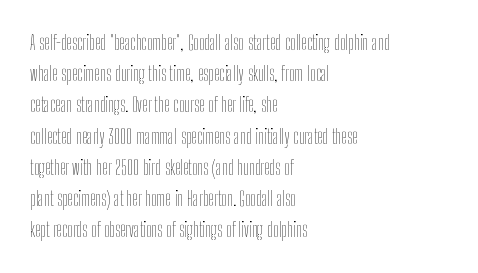
The image shows 20 px text type, upright; set left-aligned, normal line spacing (1.56x), normal letter spacing, not underlined.
